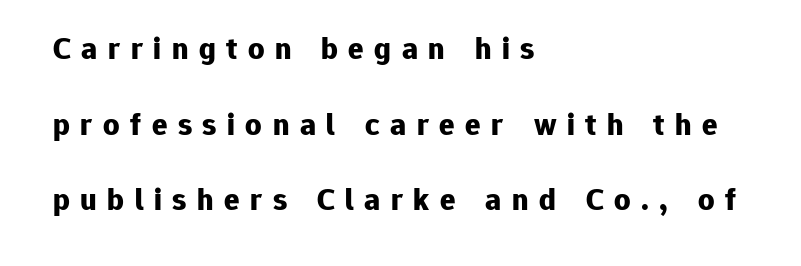
{"serif": "no", "italic": "no", "bold": "yes", "weight": "bold", "width": "normal", "stroke_contrast": "low", "x_height": "medium", "monospaced": "no", "underline": "no", "align": "left", "line_spacing": "loose", "line_spacing_ratio": 2.36, "letter_spacing": "wide", "letter_spacing_em": 0.33, "glyph_px": 32}
